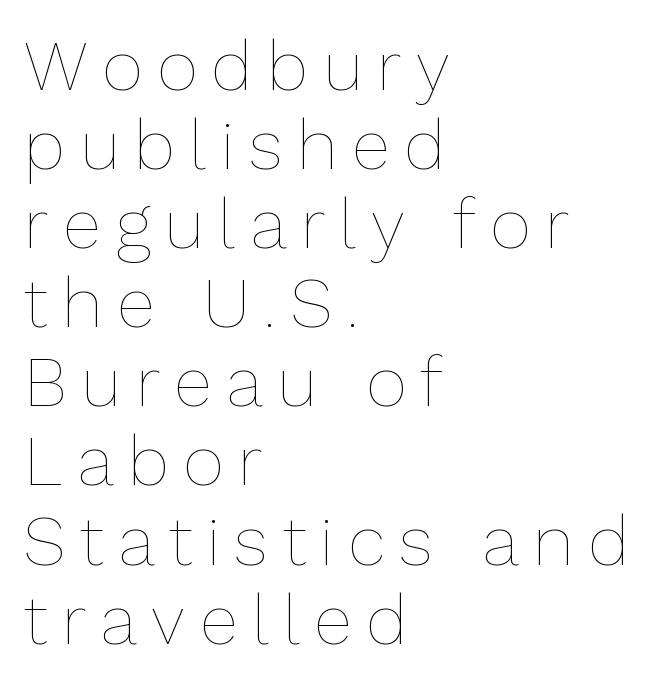
The image shows 70 px thin type, upright; set left-aligned, tight line spacing (1.13x), unusually wide letter spacing (+0.21 em), not underlined; low stroke contrast and a medium x-height.
